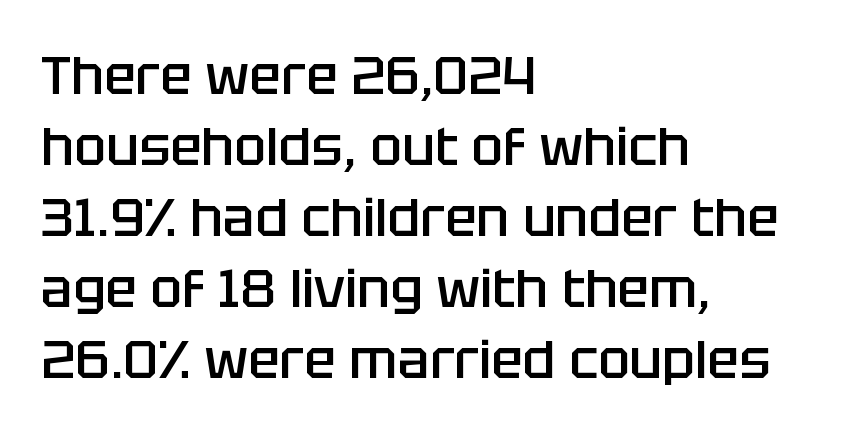
{"serif": "no", "italic": "no", "bold": "semi", "weight": "semibold", "width": "normal", "stroke_contrast": "low", "x_height": "large", "monospaced": "no", "underline": "no", "align": "left", "line_spacing": "normal", "line_spacing_ratio": 1.34, "letter_spacing": "normal", "letter_spacing_em": 0.0, "glyph_px": 53}
